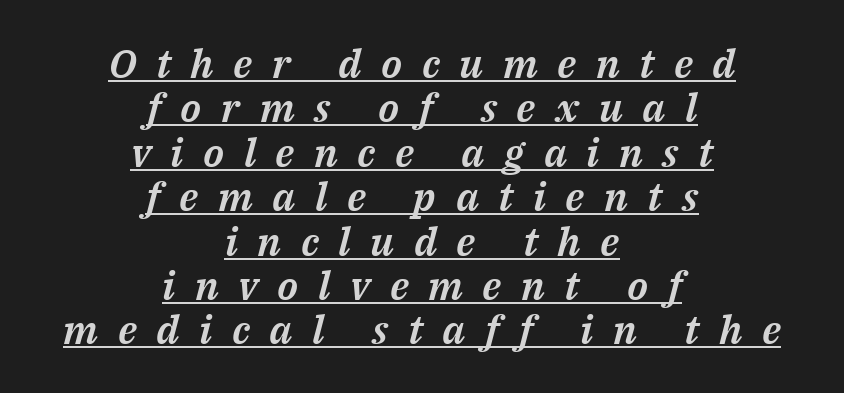
Q: Is the text italic (slanted)? A: Yes, it leans right by about 14 degrees.
Q: Is the text underlined? A: Yes.
Q: How is the paragraph aligned? A: Centered.
Q: Is the spacing between letters normal or unusually wide? A: Unusually wide.
Q: Is the spacing between lines tight, normal or loose? A: Tight.
Q: Width (condensed, normal, or wide)? A: Normal.
Q: Stroke contrast? A: Medium.
Q: x-height? A: Medium.
Q: Monospaced? A: No.
